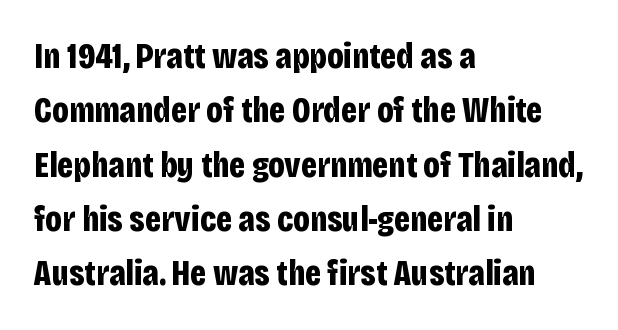
A clean baseline with only descenders dipping below it. A normal amount of white space separates one row of letters from the next. The characters display no serif detailing; their extremities are plain. Looks like regular typesetting: each glyph gets only the width it needs. The horizontal fit of the characters is conventional and even.
